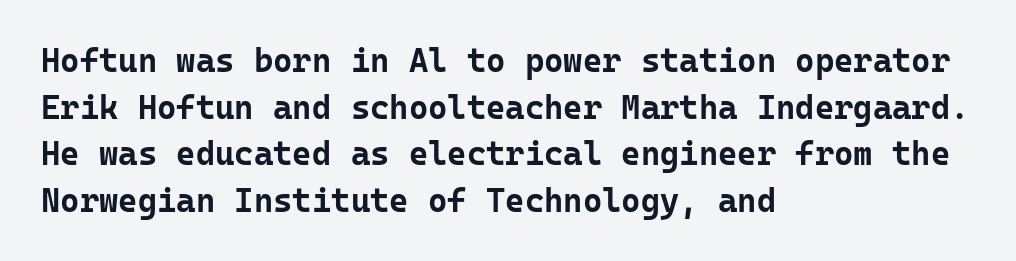
No italicization has been applied; the sample stays upright. Interline gaps are of average width in this sample. Compared with a centered layout, this one pins lines to the left instead. Heavy-handed strokes throughout: this text is bold. The string is rendered with underlining switched off. A sans-serif font was chosen for this passage.
